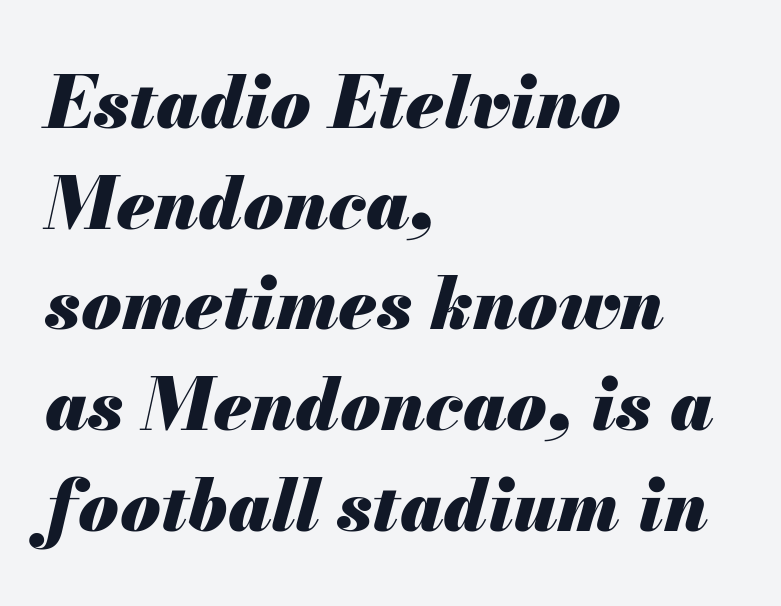
Spacing verdict: proportional, widths tailored to each character. Words float on clear page, feet unadorned. Notice how the stems are inclined rather than vertical — that's the hallmark of italics. This sample keeps an unexceptional amount of space between lines. Short note: letters normally spaced.
